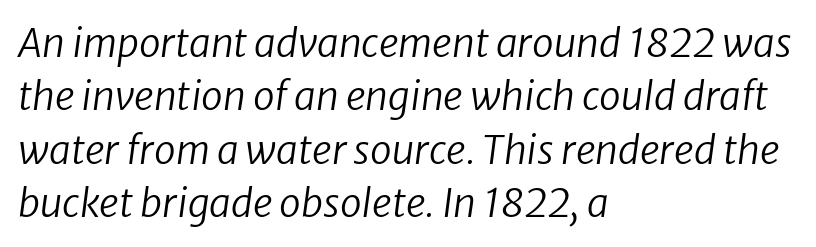
Q: Is the text bold? A: No.
Q: Is the typeface a serif or a sans-serif typeface? A: Sans-serif.
Q: Is the text underlined? A: No.
Q: How is the paragraph aligned? A: Left-aligned.
Q: Is the spacing between letters normal or unusually wide? A: Normal.
Q: Is the spacing between lines tight, normal or loose? A: Normal.
Q: Width (condensed, normal, or wide)? A: Normal.
Q: Stroke contrast? A: Low.
Q: x-height? A: Medium.
Q: Monospaced? A: No.
